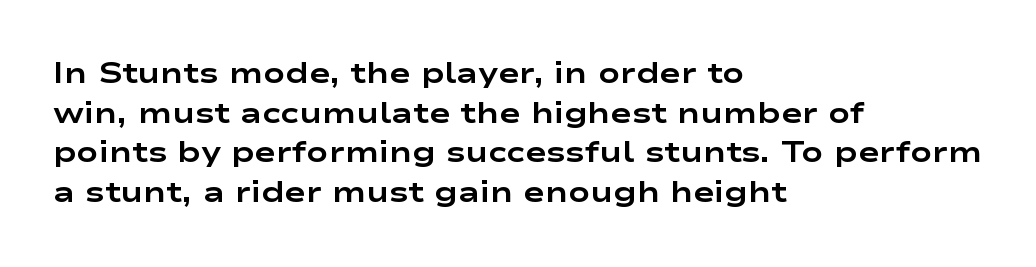
The image shows 29 px bold, wide sans-serif type, upright; set left-aligned, normal line spacing (1.37x), normal letter spacing, not underlined; low stroke contrast and a medium x-height.
